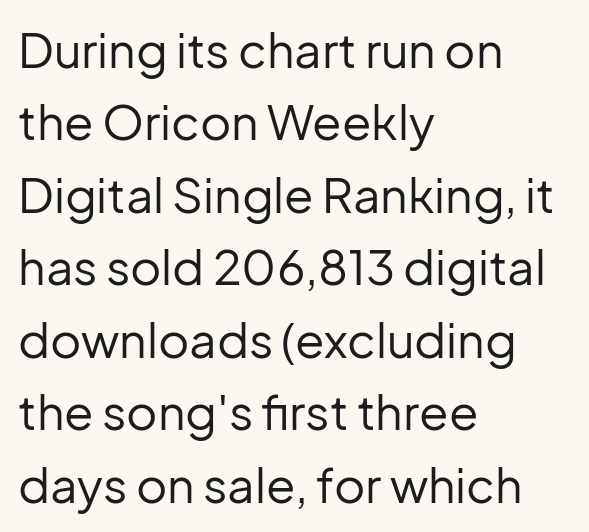
{"serif": "no", "italic": "no", "bold": "no", "weight": "regular", "width": "normal", "stroke_contrast": "low", "x_height": "medium", "monospaced": "no", "underline": "no", "align": "left", "line_spacing": "normal", "line_spacing_ratio": 1.51, "letter_spacing": "normal", "letter_spacing_em": 0.0, "glyph_px": 48}
